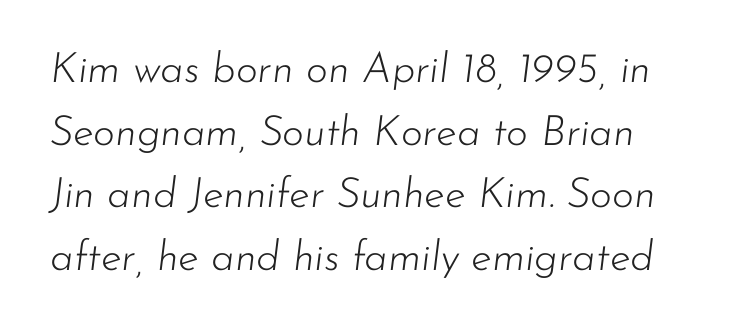
{"italic": "yes", "lean": "right", "slant_degrees": 7, "bold": "no", "weight": "light", "width": "normal", "stroke_contrast": "low", "x_height": "small", "monospaced": "no", "underline": "no", "line_spacing": "normal", "line_spacing_ratio": 1.49, "letter_spacing": "normal", "letter_spacing_em": 0.0, "glyph_px": 42}
